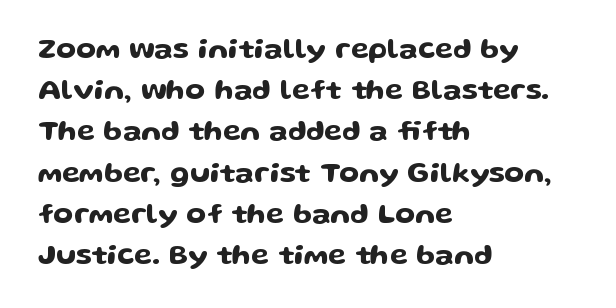
{"serif": "no", "italic": "no", "width": "wide", "stroke_contrast": "low", "x_height": "medium", "monospaced": "no", "underline": "no", "align": "left", "line_spacing": "normal", "line_spacing_ratio": 1.42, "letter_spacing": "normal", "letter_spacing_em": 0.0, "glyph_px": 29}
